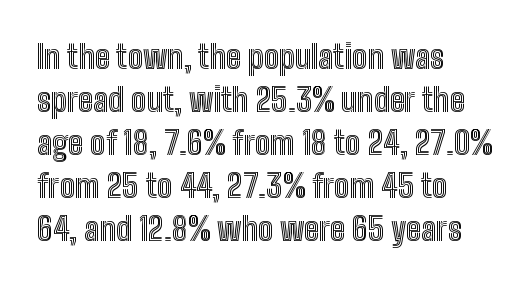
The line-height multiplier appears to be the usual default. Is there any slant? The stems are plumb. This sample is left-justified, so line endings fall wherever the words run out. This sample has the flowing, uneven cadence of proportional lettering.
